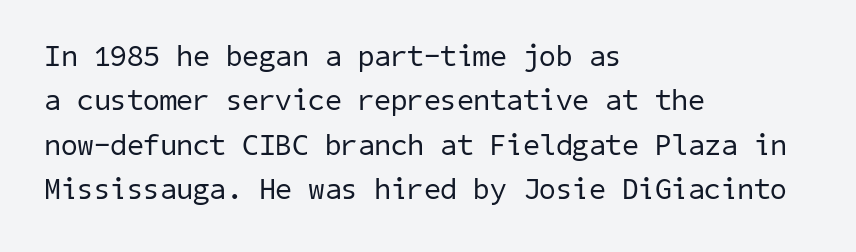
Q: Is the text bold? A: No.
Q: Is the typeface a serif or a sans-serif typeface? A: Sans-serif.
Q: Is the text underlined? A: No.
Q: How is the paragraph aligned? A: Left-aligned.
Q: Is the spacing between letters normal or unusually wide? A: Normal.
Q: Is the spacing between lines tight, normal or loose? A: Normal.
Q: Width (condensed, normal, or wide)? A: Normal.
Q: Stroke contrast? A: Low.
Q: x-height? A: Medium.
